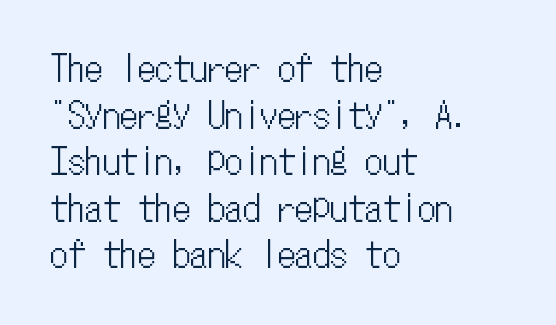
The image shows 35 px condensed type, upright, monospaced; set left-aligned, normal line spacing (1.33x), normal letter spacing, not underlined; low stroke contrast and a medium x-height.
